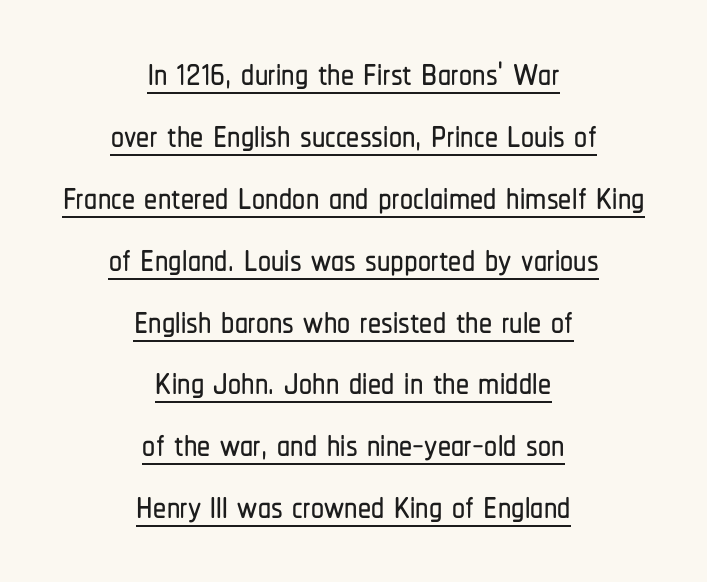
Stroke terminals: plain, sans-serif. Is this a fixed-width face? No — the glyphs have proportional, varying widths. The paragraph has two soft edges and a firm central axis. This sample uses an upright cut, with every glyph sitting square on the baseline. Standard letterfit; no display-style spreading of the glyphs.
